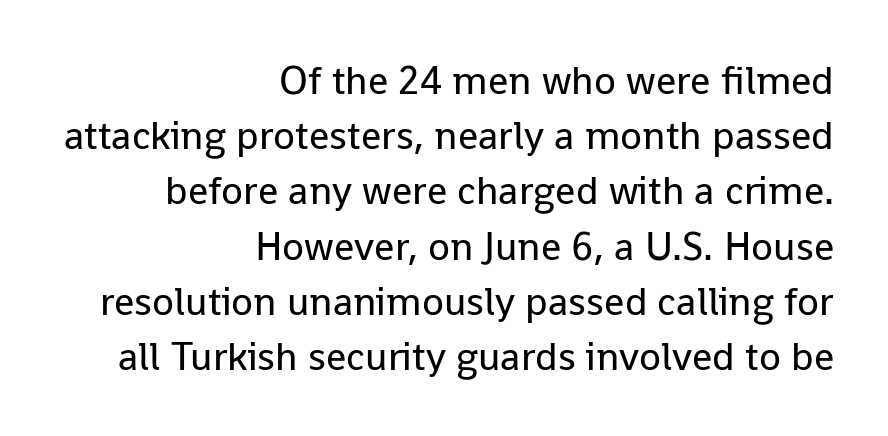
The image shows 40 px regular-weight sans-serif type, upright; set right-aligned, normal line spacing (1.38x), normal letter spacing, not underlined; low stroke contrast and a medium x-height.
